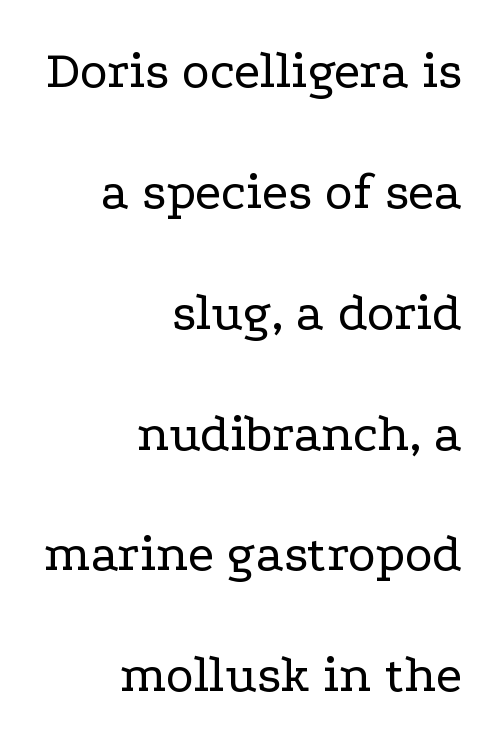
Q: Is the text bold? A: No.
Q: Is the text italic (slanted)? A: No, it is upright.
Q: Is the typeface a serif or a sans-serif typeface? A: Serif.
Q: Is the text underlined? A: No.
Q: How is the paragraph aligned? A: Right-aligned.
Q: Is the spacing between letters normal or unusually wide? A: Normal.
Q: Is the spacing between lines tight, normal or loose? A: Loose.
Q: Width (condensed, normal, or wide)? A: Wide.
Q: Stroke contrast? A: Low.
Q: x-height? A: Medium.
Q: Monospaced? A: No.
